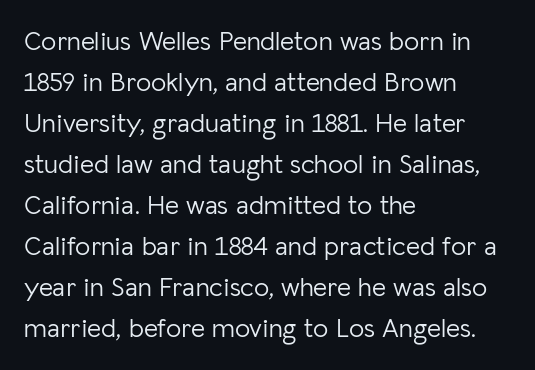
On a weight scale, this lands at 450 or below. The passage shown has conventional tracking throughout. A normal amount of white space separates one row of letters from the next. The rag falls on the right side of this text block.
